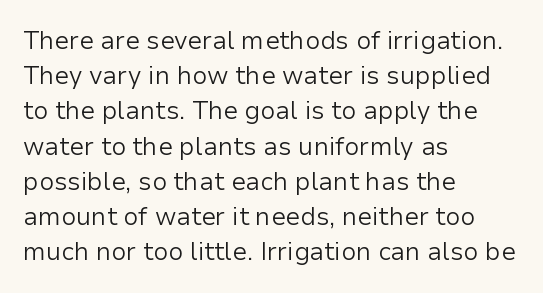
{"italic": "no", "bold": "no", "underline": "no", "align": "left", "line_spacing": "normal", "line_spacing_ratio": 1.41, "letter_spacing": "normal", "letter_spacing_em": 0.0, "glyph_px": 25}
